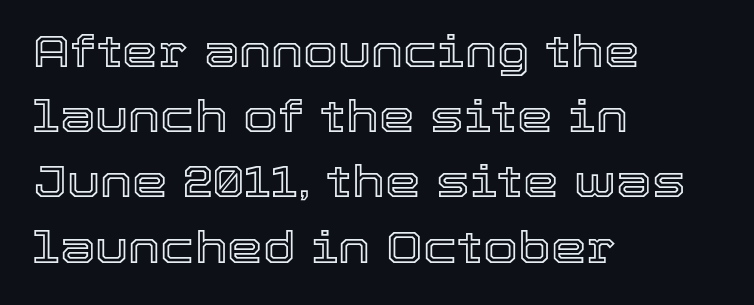
{"italic": "no", "width": "normal", "x_height": "medium", "monospaced": "no", "underline": "no", "align": "left", "line_spacing": "normal", "line_spacing_ratio": 1.45, "letter_spacing": "normal", "letter_spacing_em": 0.0, "glyph_px": 45}
